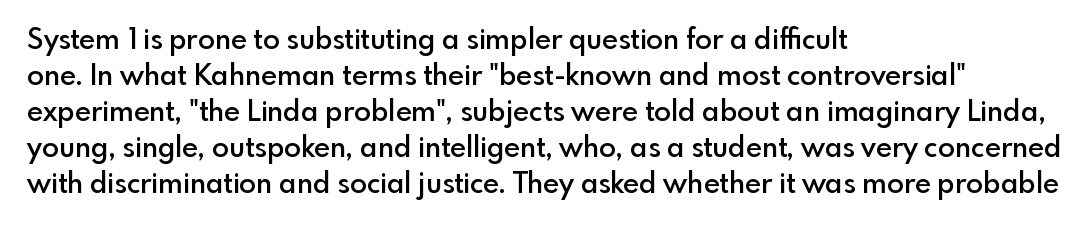
Q: Is the text bold? A: Semi-bold.
Q: Is the text italic (slanted)? A: No, it is upright.
Q: Is the typeface a serif or a sans-serif typeface? A: Sans-serif.
Q: Is the text underlined? A: No.
Q: How is the paragraph aligned? A: Left-aligned.
Q: Is the spacing between letters normal or unusually wide? A: Normal.
Q: Is the spacing between lines tight, normal or loose? A: Normal.
Q: Width (condensed, normal, or wide)? A: Normal.
Q: x-height? A: Small.
Q: Monospaced? A: No.
